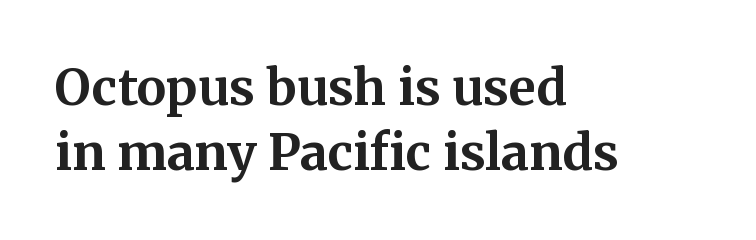
The image shows 50 px bold serif type, upright; set left-aligned, normal line spacing (1.31x), normal letter spacing, not underlined; medium stroke contrast and a medium x-height.
